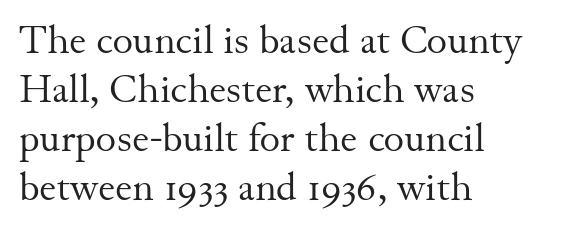
The image shows 39 px regular-weight serif type, upright; set left-aligned, normal line spacing (1.26x), normal letter spacing, not underlined; medium stroke contrast and a small x-height.
